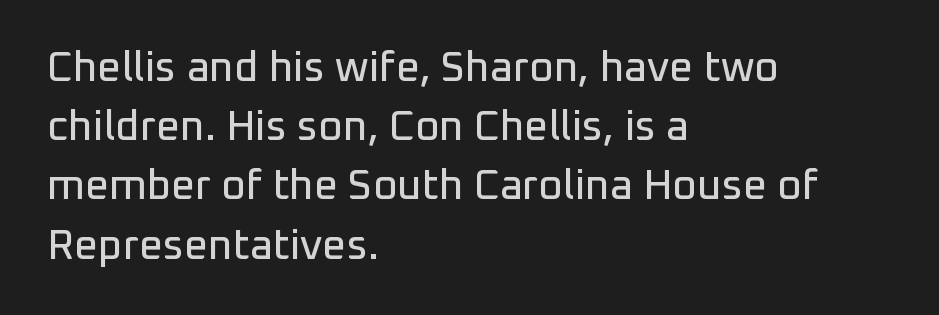
{"serif": "no", "italic": "no", "width": "normal", "stroke_contrast": "low", "x_height": "medium", "monospaced": "no", "underline": "no", "align": "left", "line_spacing": "normal", "line_spacing_ratio": 1.41, "letter_spacing": "normal", "letter_spacing_em": 0.0, "glyph_px": 42}
